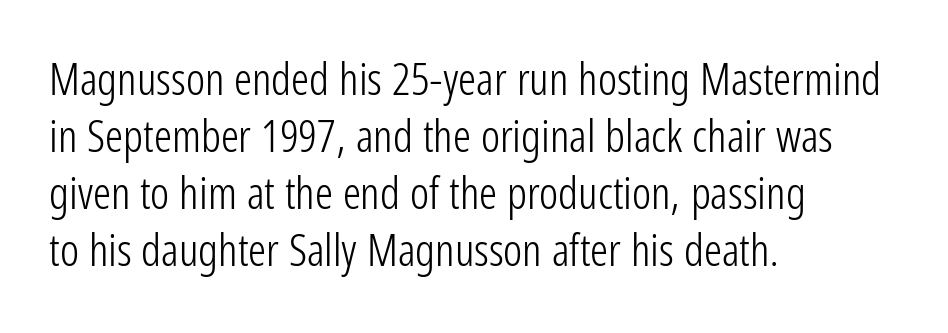
Q: Is the text bold? A: No.
Q: Is the text italic (slanted)? A: No, it is upright.
Q: Is the typeface a serif or a sans-serif typeface? A: Sans-serif.
Q: Is the text underlined? A: No.
Q: How is the paragraph aligned? A: Left-aligned.
Q: Is the spacing between letters normal or unusually wide? A: Normal.
Q: Is the spacing between lines tight, normal or loose? A: Normal.
Q: Width (condensed, normal, or wide)? A: Condensed.
Q: Stroke contrast? A: Low.
Q: x-height? A: Medium.
Q: Monospaced? A: No.
